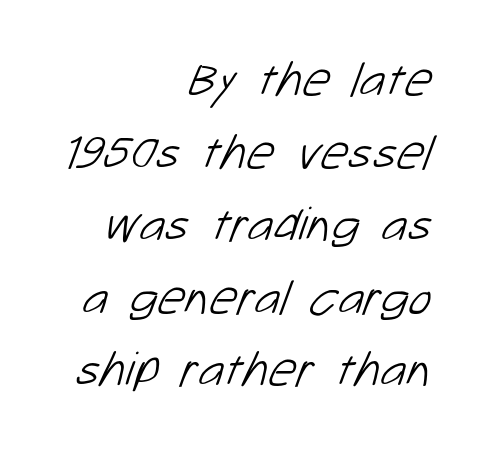
The image shows 49 px light sans-serif type; set right-aligned, normal line spacing (1.48x), normal letter spacing, not underlined; low stroke contrast and a medium x-height.
